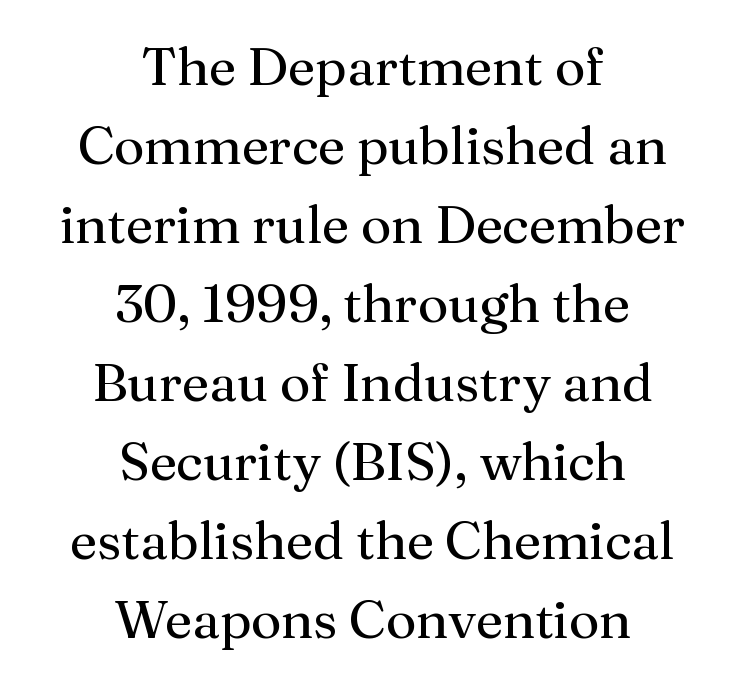
The image shows 53 px regular-weight serif type, upright; set centered, normal line spacing (1.49x), normal letter spacing, not underlined; medium stroke contrast and a medium x-height.
